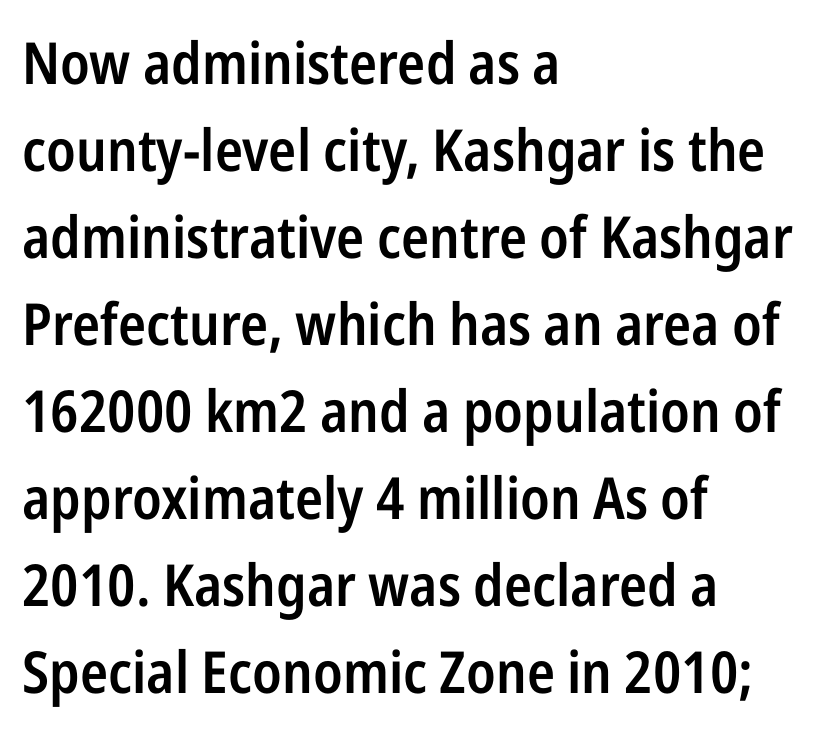
{"serif": "no", "italic": "no", "bold": "semi", "weight": "semibold", "width": "condensed", "stroke_contrast": "low", "x_height": "medium", "monospaced": "no", "underline": "no", "align": "left", "line_spacing": "normal", "line_spacing_ratio": 1.5, "letter_spacing": "normal", "letter_spacing_em": 0.0, "glyph_px": 58}
